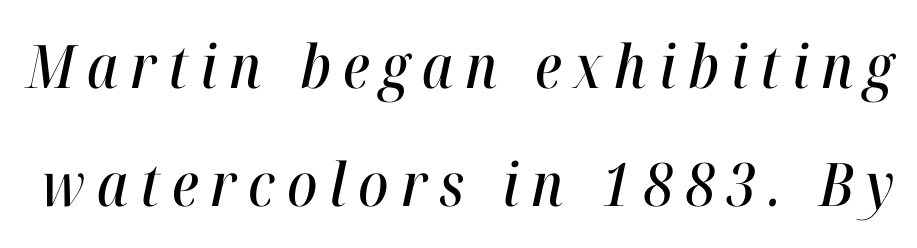
{"italic": "yes", "lean": "right", "slant_degrees": 12, "width": "condensed", "stroke_contrast": "high", "x_height": "medium", "monospaced": "no", "underline": "no", "line_spacing": "loose", "line_spacing_ratio": 1.97, "letter_spacing": "wide", "letter_spacing_em": 0.2, "glyph_px": 60}
